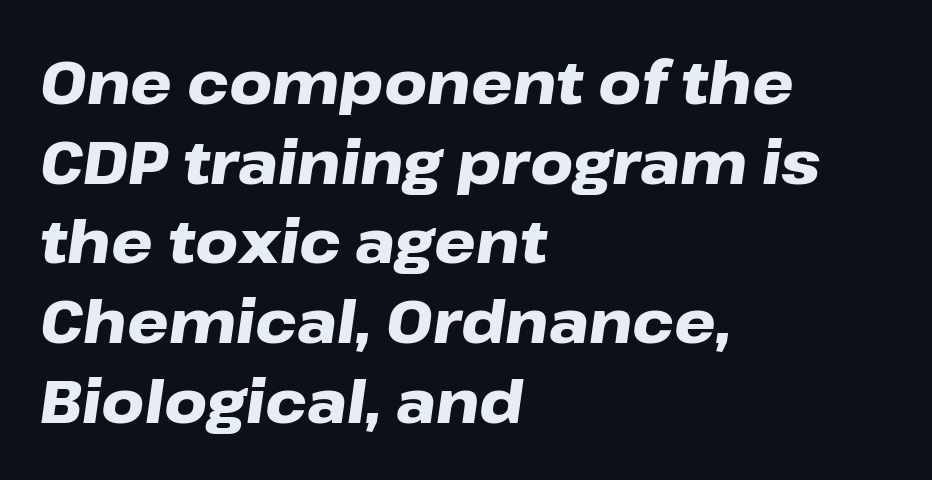
Q: Is the text bold? A: Yes.
Q: Is the text italic (slanted)? A: Yes, it leans right by about 8 degrees.
Q: Is the text underlined? A: No.
Q: How is the paragraph aligned? A: Left-aligned.
Q: Is the spacing between letters normal or unusually wide? A: Normal.
Q: Is the spacing between lines tight, normal or loose? A: Normal.
Q: Width (condensed, normal, or wide)? A: Wide.
Q: Stroke contrast? A: Low.
Q: x-height? A: Medium.
Q: Monospaced? A: No.
